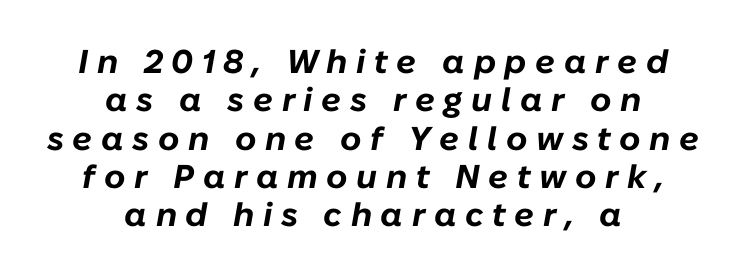
Q: Is the text bold? A: Yes.
Q: Is the text italic (slanted)? A: Yes, it leans right by about 10 degrees.
Q: Is the text underlined? A: No.
Q: How is the paragraph aligned? A: Centered.
Q: Is the spacing between letters normal or unusually wide? A: Unusually wide.
Q: Width (condensed, normal, or wide)? A: Normal.
Q: Stroke contrast? A: Low.
Q: x-height? A: Medium.
Q: Monospaced? A: No.
